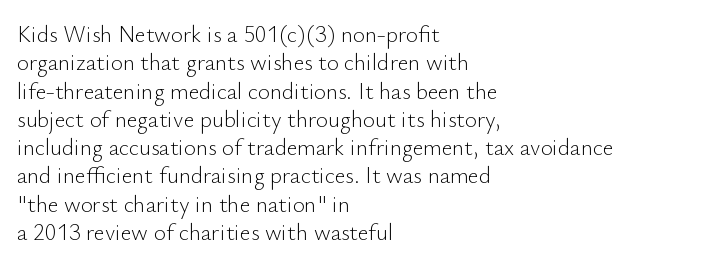
{"italic": "no", "bold": "no", "underline": "no", "align": "left", "line_spacing_ratio": 1.23, "letter_spacing": "normal", "letter_spacing_em": 0.0, "glyph_px": 23}
